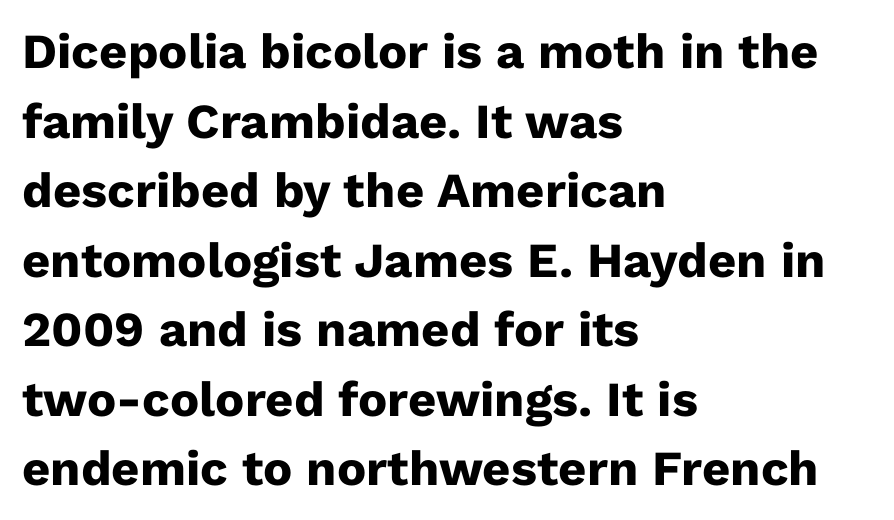
The image shows 49 px heavy sans-serif type, upright; set left-aligned, normal line spacing (1.42x), normal letter spacing, not underlined; low stroke contrast and a medium x-height.
